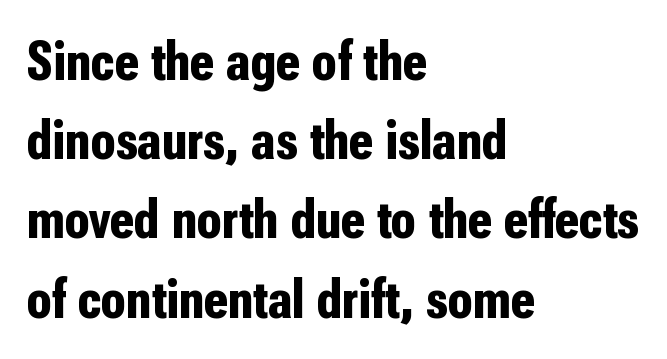
The image shows 57 px bold, condensed sans-serif type, upright; set left-aligned, normal line spacing (1.39x), normal letter spacing, not underlined; low stroke contrast and a medium x-height.
